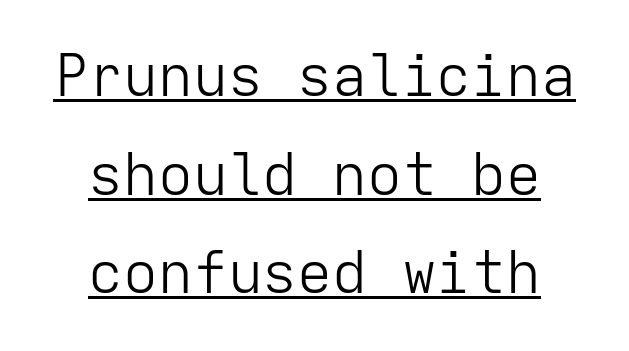
Q: Is the text bold? A: No.
Q: Is the text italic (slanted)? A: No, it is upright.
Q: Is the typeface a serif or a sans-serif typeface? A: Sans-serif.
Q: Is the text underlined? A: Yes.
Q: How is the paragraph aligned? A: Centered.
Q: Is the spacing between letters normal or unusually wide? A: Normal.
Q: Is the spacing between lines tight, normal or loose? A: Normal.
Q: Width (condensed, normal, or wide)? A: Normal.
Q: Stroke contrast? A: Low.
Q: x-height? A: Medium.
Q: Monospaced? A: Yes.
